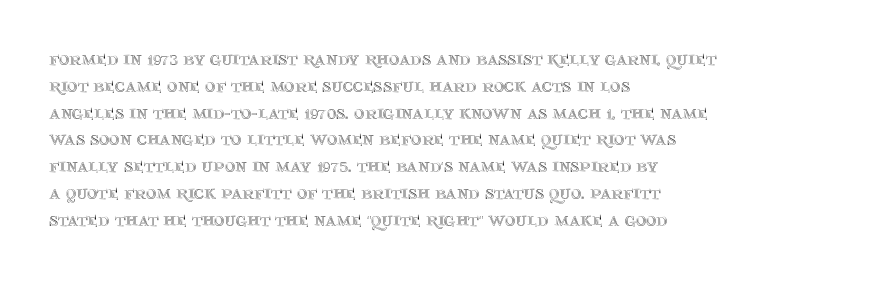
{"italic": "no", "underline": "no", "align": "left", "line_spacing": "normal", "line_spacing_ratio": 1.34, "letter_spacing": "normal", "letter_spacing_em": 0.0, "glyph_px": 20}
